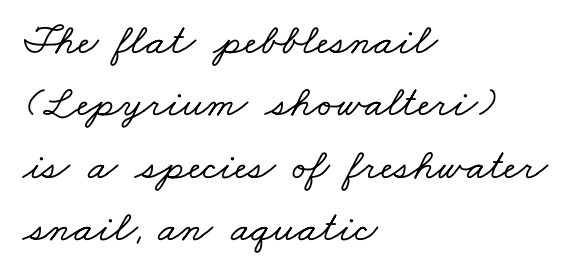
The image shows 44 px wide serif type; set left-aligned, normal line spacing (1.42x), normal letter spacing, not underlined; low stroke contrast and a small x-height.
